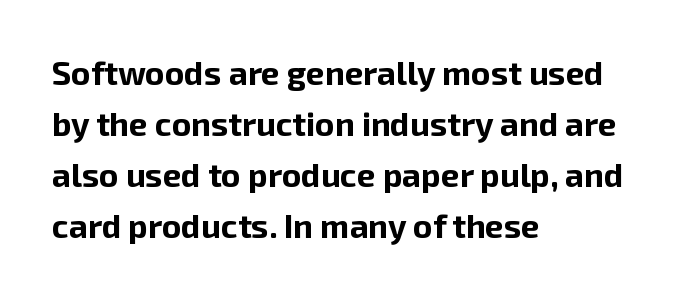
{"serif": "no", "italic": "no", "bold": "yes", "weight": "bold", "width": "normal", "stroke_contrast": "low", "x_height": "medium", "monospaced": "no", "underline": "no", "align": "left", "line_spacing": "normal", "line_spacing_ratio": 1.55, "letter_spacing": "normal", "letter_spacing_em": 0.0, "glyph_px": 33}
